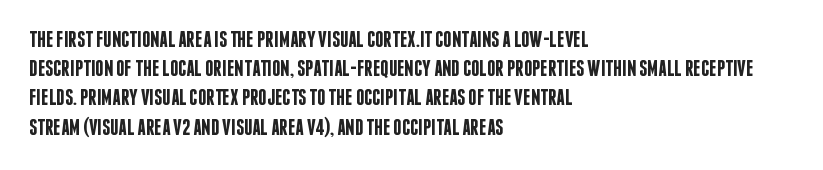
Every row of glyphs begins at an identical x-position on the left. Quick note: not italic, upright. A typesetter would call this zero additional tracking. Check under the words: just untouched page.
